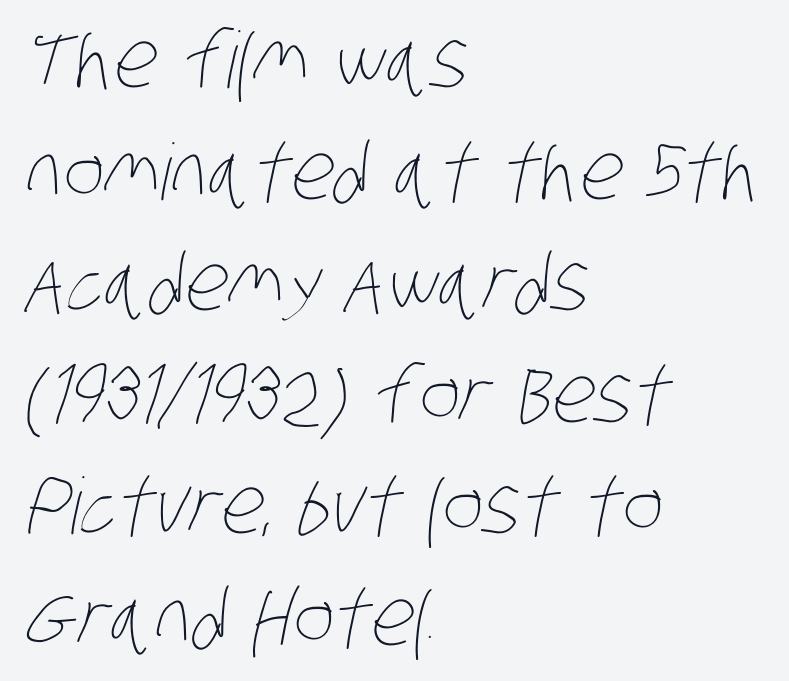
Is this a heavy cut? Hardly; it is regular or lighter. What's the leading like? Ordinary, nothing unusual. The lines are quadded left. These lines keep a tight, regular rhythm from letter to letter. The rendering uses natural spacing where letterforms have individual widths. Anything drawn beneath the words? Only blank space.
